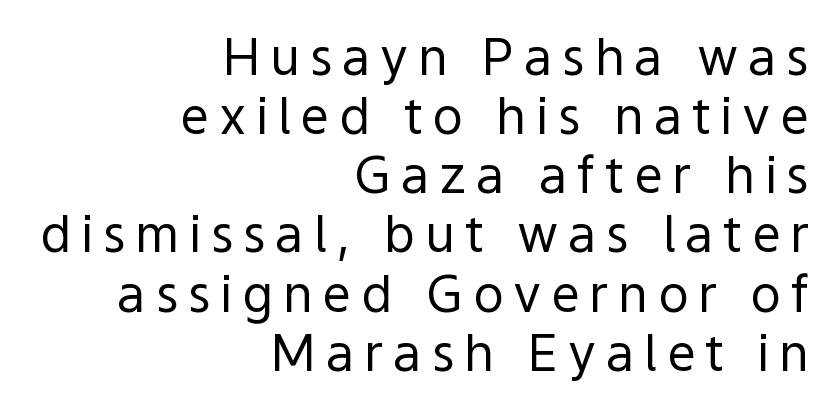
Q: Is the text bold? A: No.
Q: Is the text italic (slanted)? A: No, it is upright.
Q: Is the typeface a serif or a sans-serif typeface? A: Sans-serif.
Q: Is the text underlined? A: No.
Q: How is the paragraph aligned? A: Right-aligned.
Q: Width (condensed, normal, or wide)? A: Normal.
Q: x-height? A: Medium.
Q: Monospaced? A: No.
